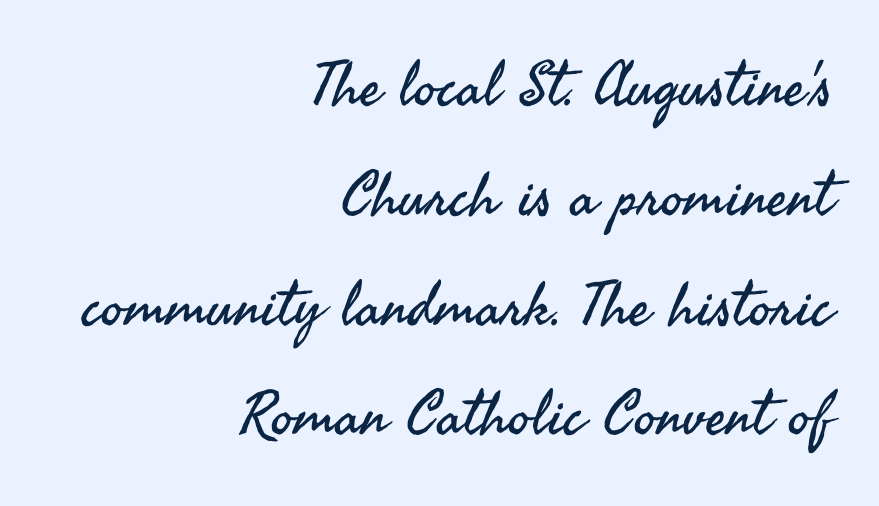
{"serif": "no", "bold": "no", "weight": "regular", "width": "normal", "stroke_contrast": "medium", "x_height": "small", "monospaced": "no", "underline": "no", "align": "right", "line_spacing_ratio": 1.8, "letter_spacing": "normal", "letter_spacing_em": 0.0, "glyph_px": 61}
